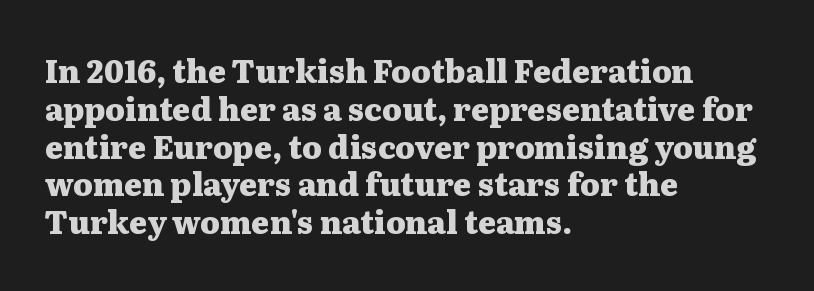
{"serif": "yes", "italic": "no", "bold": "yes", "weight": "heavy", "width": "wide", "stroke_contrast": "medium", "x_height": "medium", "monospaced": "no", "underline": "no", "align": "left", "line_spacing_ratio": 1.22, "letter_spacing": "normal", "letter_spacing_em": 0.0, "glyph_px": 31}
